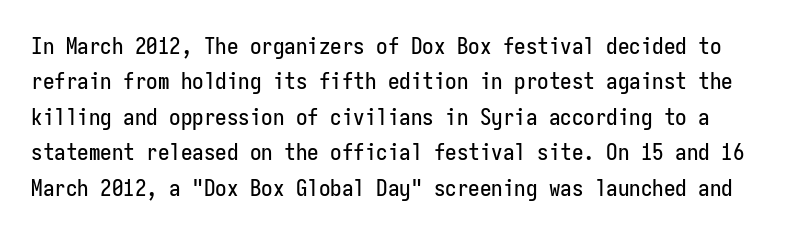
{"italic": "no", "underline": "no", "line_spacing": "normal", "line_spacing_ratio": 1.54, "letter_spacing": "normal", "letter_spacing_em": 0.0, "glyph_px": 23}
